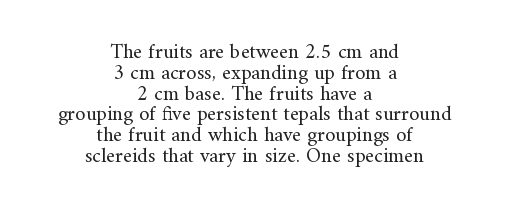
{"italic": "no", "bold": "no", "underline": "no", "align": "center", "line_spacing": "tight", "line_spacing_ratio": 0.99, "letter_spacing": "normal", "letter_spacing_em": 0.0, "glyph_px": 21}
